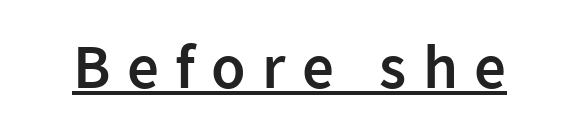
Think of a printed novel: that variable character pitch is what you see here. What stands out about the letter spacing? Its width — letters are far apart. Observe the absence of serifs on each vertical stroke in this sample. Caption: semibold face, moderately heavy strokes. Every stem runs plumb, perpendicular to the baseline.
